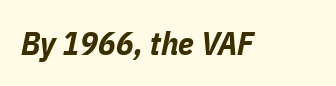
Yep, that's italic — everything's leaning. Does extra space separate the letters? No, they use regular spacing. Beneath every word, the page is bare. The passage shown is typed in a proportional face where columns would drift.
